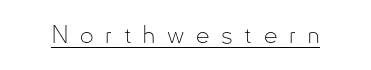
Rendered with straight, roman letterforms. You can see a thin bar hugging the bottom of the glyphs. Is this a heavy cut? Hardly; it is regular or lighter. Honestly, the letter spacing is so wide it's the main thing you notice.
